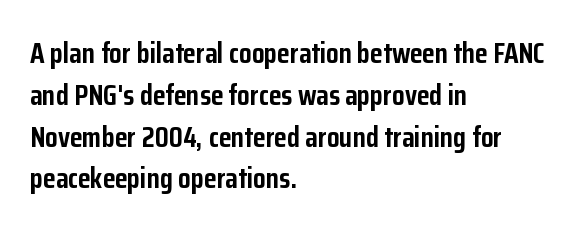
The image shows 29 px semibold, condensed sans-serif type, upright; set left-aligned, normal line spacing (1.44x), normal letter spacing, not underlined; low stroke contrast and a medium x-height.
